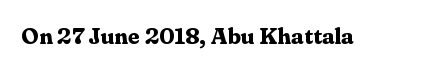
The image shows 23 px bold type, upright; set normal letter spacing, not underlined.
